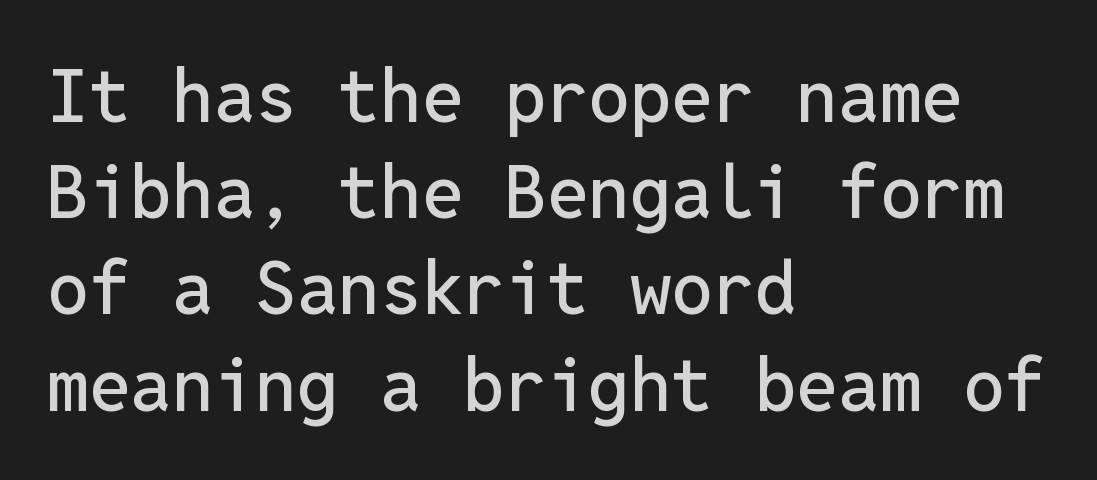
The image shows 74 px sans-serif type, upright, monospaced; set left-aligned, normal line spacing (1.3x), normal letter spacing, not underlined; low stroke contrast and a medium x-height.
